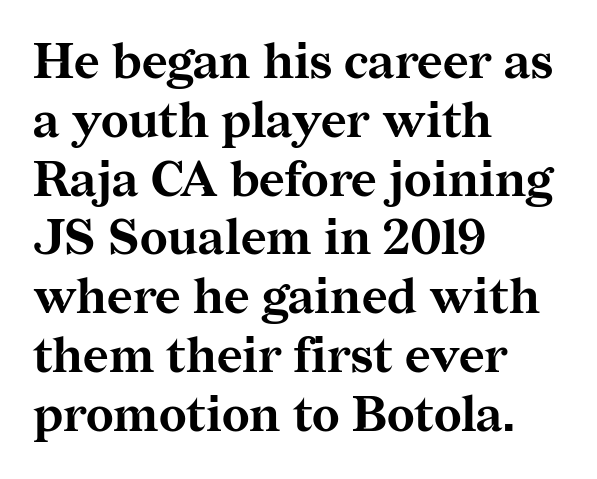
Q: Is the text bold? A: Yes.
Q: Is the text italic (slanted)? A: No, it is upright.
Q: Is the typeface a serif or a sans-serif typeface? A: Serif.
Q: Is the text underlined? A: No.
Q: How is the paragraph aligned? A: Left-aligned.
Q: Is the spacing between letters normal or unusually wide? A: Normal.
Q: Width (condensed, normal, or wide)? A: Normal.
Q: Stroke contrast? A: Medium.
Q: x-height? A: Medium.
Q: Monospaced? A: No.
